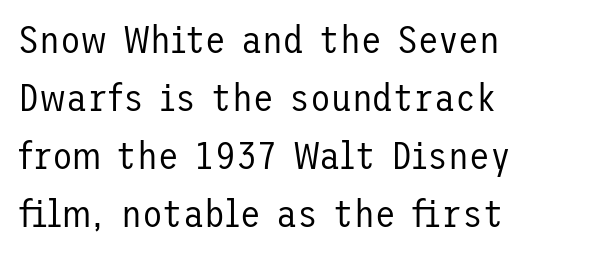
The image shows 38 px regular-weight sans-serif type, upright; set left-aligned, normal line spacing (1.53x), normal letter spacing, not underlined; low stroke contrast and a medium x-height.
